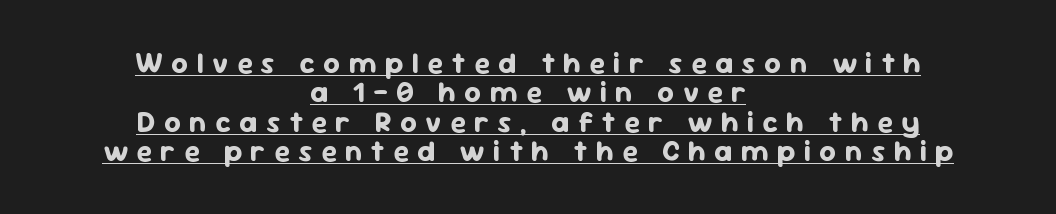
The image shows 29 px bold sans-serif type, upright; set centered, tight line spacing (1.01x), unusually wide letter spacing (+0.29 em), underlined; low stroke contrast and a medium x-height.
